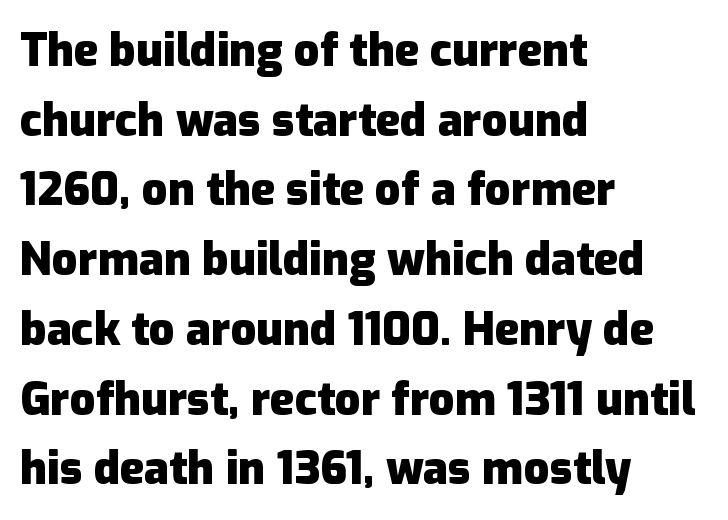
The image shows 45 px heavy sans-serif type, upright; set left-aligned, normal line spacing (1.55x), normal letter spacing, not underlined; low stroke contrast and a medium x-height.
